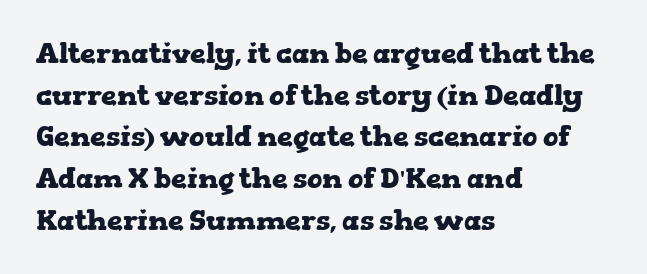
{"serif": "yes", "italic": "no", "bold": "yes", "weight": "heavy", "width": "wide", "stroke_contrast": "low", "x_height": "medium", "monospaced": "no", "underline": "no", "align": "left", "line_spacing": "normal", "line_spacing_ratio": 1.49, "letter_spacing": "normal", "letter_spacing_em": 0.0, "glyph_px": 28}
